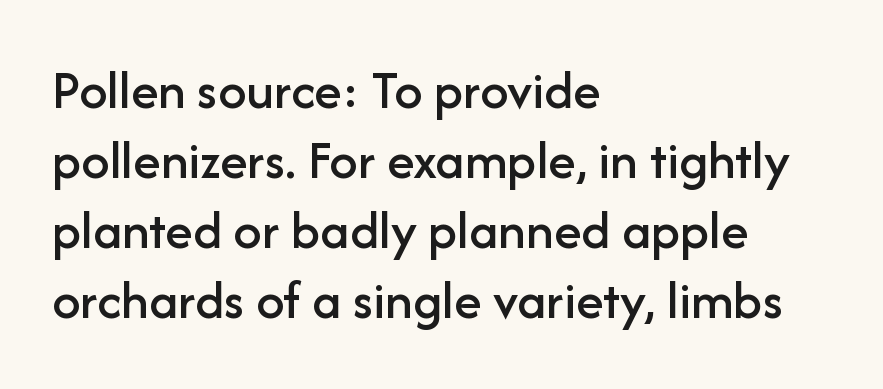
{"serif": "no", "italic": "no", "width": "normal", "stroke_contrast": "low", "x_height": "medium", "monospaced": "no", "underline": "no", "align": "left", "line_spacing": "normal", "line_spacing_ratio": 1.25, "letter_spacing": "normal", "letter_spacing_em": 0.0, "glyph_px": 56}
